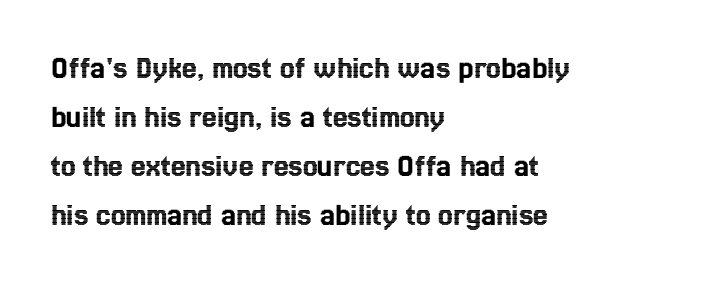
The image shows 33 px condensed type, upright; set left-aligned, normal line spacing (1.48x), normal letter spacing, not underlined; a medium x-height.
